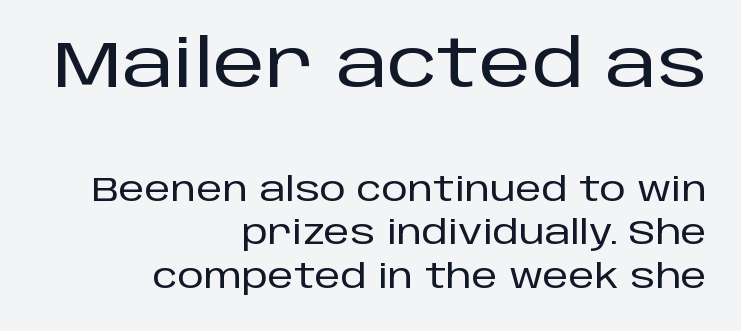
Q: Is the text italic (slanted)? A: No, it is upright.
Q: Is the typeface a serif or a sans-serif typeface? A: Sans-serif.
Q: Is the text underlined? A: No.
Q: How is the paragraph aligned? A: Right-aligned.
Q: Is the spacing between letters normal or unusually wide? A: Normal.
Q: Is the spacing between lines tight, normal or loose? A: Normal.
Q: Which block of text is set in a larger size, the first (top) or the second (bottom)? A: The first (top) one.
Q: Width (condensed, normal, or wide)? A: Normal.
Q: Stroke contrast? A: Low.
Q: x-height? A: Large.
Q: Monospaced? A: No.
